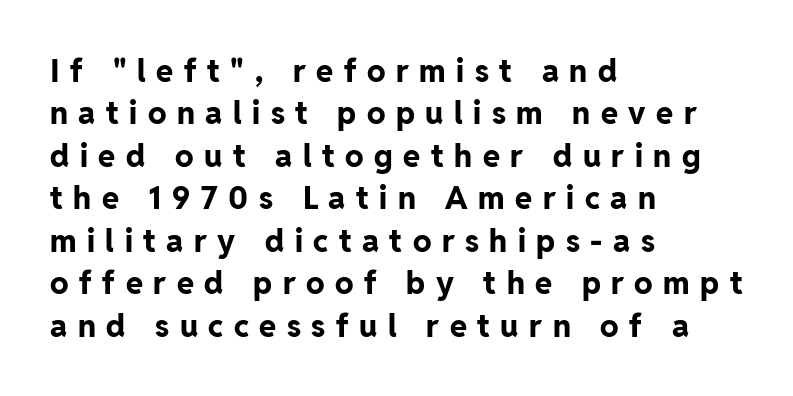
The image shows 31 px bold sans-serif type, upright; set left-aligned, normal line spacing (1.37x), unusually wide letter spacing (+0.34 em), not underlined; low stroke contrast and a medium x-height.
